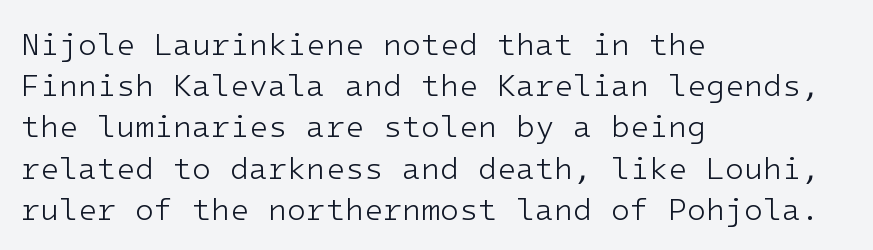
Q: Is the text bold? A: No.
Q: Is the text italic (slanted)? A: No, it is upright.
Q: Is the typeface a serif or a sans-serif typeface? A: Sans-serif.
Q: Is the text underlined? A: No.
Q: How is the paragraph aligned? A: Left-aligned.
Q: Is the spacing between letters normal or unusually wide? A: Normal.
Q: Is the spacing between lines tight, normal or loose? A: Normal.
Q: Width (condensed, normal, or wide)? A: Normal.
Q: Stroke contrast? A: Low.
Q: x-height? A: Medium.
